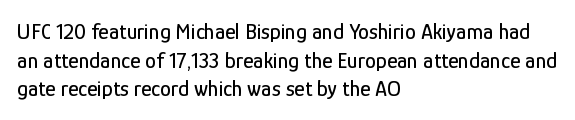
The image shows 22 px text type, upright; set left-aligned, normal line spacing (1.3x), normal letter spacing, not underlined.
